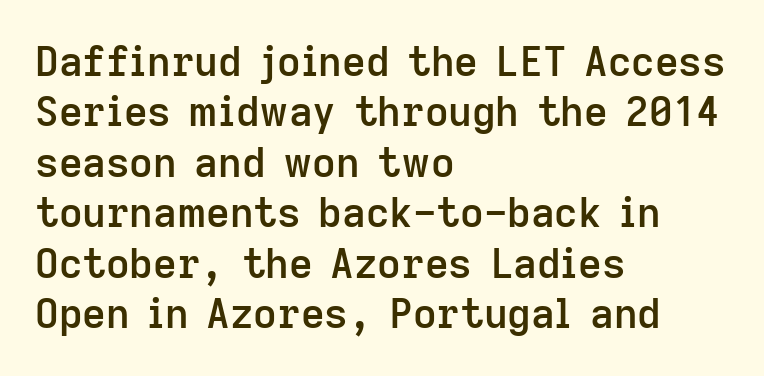
Varying glyph widths throughout — classic text-font behaviour. A somewhat darkened texture: the type is semibold rather than bold. Underlining? Definitely not there. Posture: straight, roman, zero tilt. Casual observation: everything's shoved over to the left.
